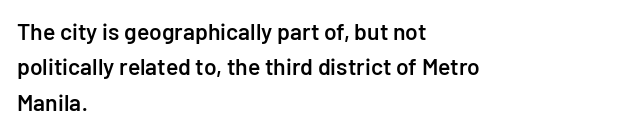
The image shows 23 px text type, upright; set left-aligned, normal line spacing (1.54x), normal letter spacing, not underlined.
